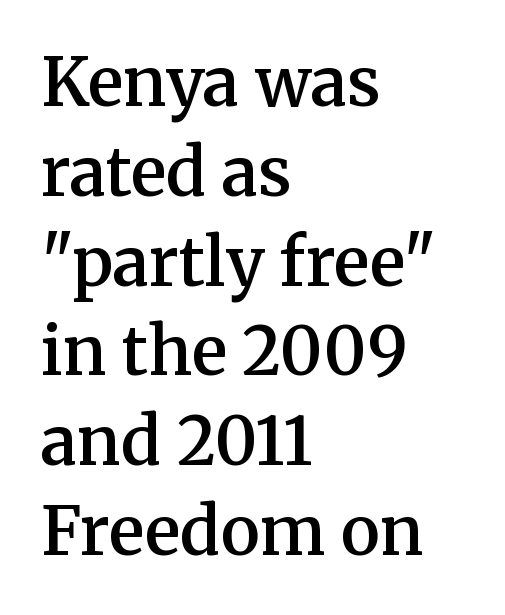
Typeset ragged right — the left edge is the straight one. Ascenders rise straight up at ninety degrees. Stems and bowls a touch heavier than normal — semibold. A typesetter would call this proportional, since set widths differ per character. The type family on display is of the serif kind. Plain, unruled lines of type.
